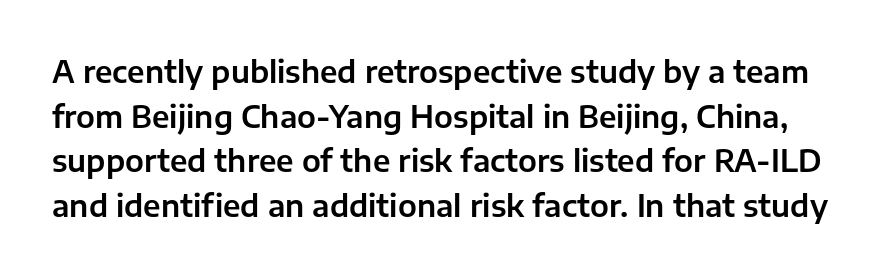
Font category for this specimen: sans-serif. A typesetter would call this leading conventional body-copy spacing. Underlining? Definitely not there. The lettering holds an erect, upright posture throughout. The rendering uses natural spacing where letterforms have individual widths. Caption: standard tracking, unaltered.
